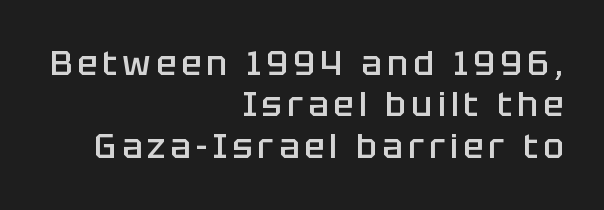
The image shows 34 px semibold sans-serif type, upright; set right-aligned, line spacing 1.22x, not underlined; low stroke contrast and a large x-height.
